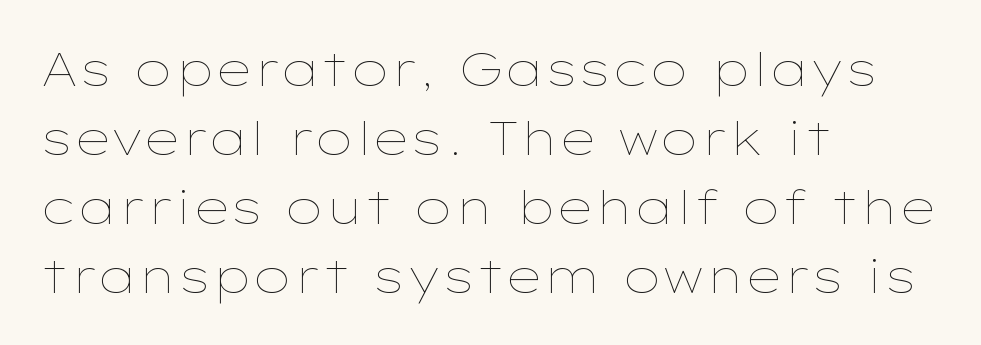
Do the characters align in a grid? No, the font is proportional. The gap between lines stays unmarked. Rendered with straight, roman letterforms. One glance says typical: line gaps are just what's usual. No chunkiness to these letters — they're not bold. The lines are quadded left.
